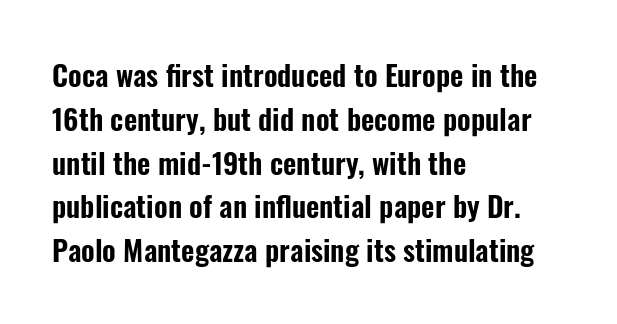
Upright lettering throughout. Letterform terminals end flat and unadorned throughout the passage. Inter-character spacing is left at the font's built-in metrics. Compared with typical paragraphs, the rows here are spaced about the same.
